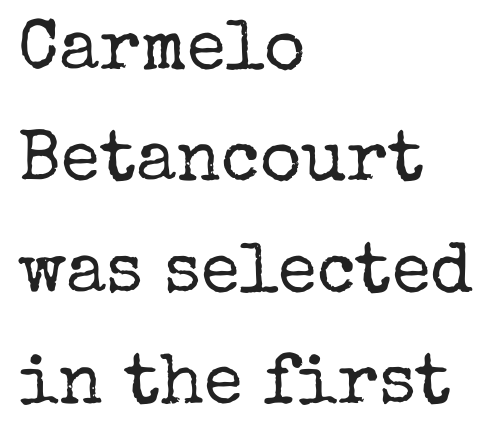
Nobody touched the tracking dial on this one. Normally led — the rows are evenly, conventionally spaced. The paragraph shown leans on its left margin. Glance below the letters and you will spot only blank space. Stem width sits at or under what a default text font uses. Each letter keeps its own natural width here, so spacing adapts to shape.
